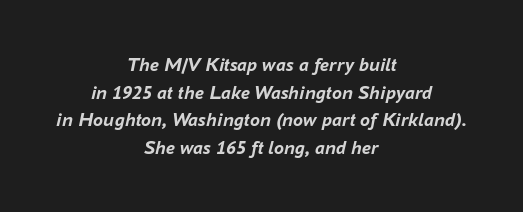
Layout note: lines centered. The letters are slanted; this is an italic face. Baseline-to-baseline distance is the conventional proportion of letter height. Strokes here are thick enough to call this a true bold. Nobody drew a line under any word here.
